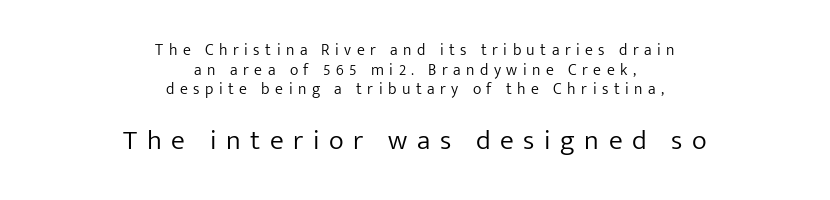
Q: Is the text bold? A: No.
Q: Is the text italic (slanted)? A: No, it is upright.
Q: Is the typeface a serif or a sans-serif typeface? A: Sans-serif.
Q: Is the text underlined? A: No.
Q: How is the paragraph aligned? A: Centered.
Q: Is the spacing between letters normal or unusually wide? A: Unusually wide.
Q: Which block of text is set in a larger size, the first (top) or the second (bottom)? A: The second (bottom) one.
Q: Width (condensed, normal, or wide)? A: Normal.
Q: Stroke contrast? A: Low.
Q: x-height? A: Medium.
Q: Monospaced? A: No.
